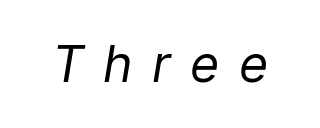
The image shows 50 px regular-weight type, italic (leaning right); set unusually wide letter spacing (+0.39 em), not underlined; low stroke contrast and a medium x-height.
